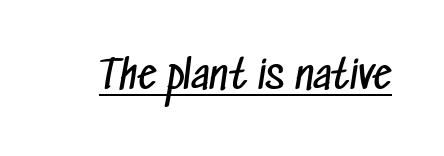
{"serif": "no", "bold": "no", "weight": "regular", "width": "condensed", "stroke_contrast": "low", "x_height": "medium", "monospaced": "no", "underline": "yes", "letter_spacing": "normal", "letter_spacing_em": 0.0, "glyph_px": 39}
